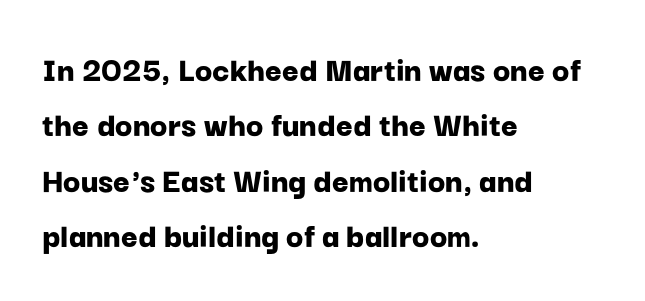
A typesetter would call this leading conventional body-copy spacing. Check under the words: just untouched page. This is sans-serif lettering, the kind often seen on screens and signage. The tracking reads as untouched default to a designer's eye. This sample has the flowing, uneven cadence of proportional lettering.
